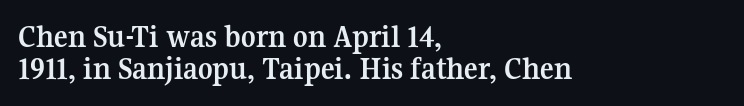
The image shows 32 px semibold serif type, upright; set left-aligned, tight line spacing (1.01x), normal letter spacing, not underlined; medium stroke contrast and a medium x-height.
